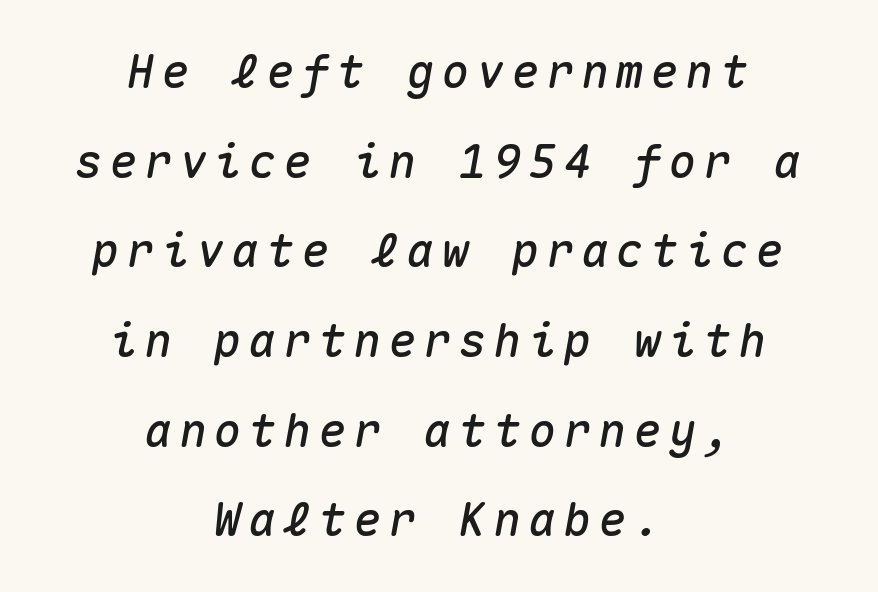
Q: Is the text italic (slanted)? A: Yes, it leans right by about 10 degrees.
Q: Is the text underlined? A: No.
Q: How is the paragraph aligned? A: Centered.
Q: Is the spacing between lines tight, normal or loose? A: Loose.
Q: Width (condensed, normal, or wide)? A: Normal.
Q: Stroke contrast? A: Medium.
Q: x-height? A: Medium.
Q: Monospaced? A: Yes.
